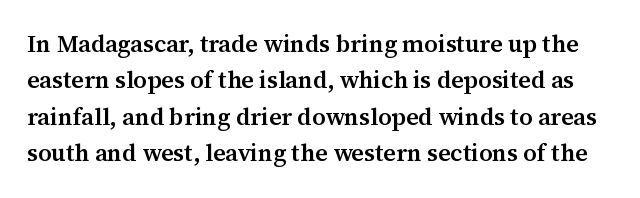
Q: Is the text bold? A: Semi-bold.
Q: Is the text italic (slanted)? A: No, it is upright.
Q: Is the text underlined? A: No.
Q: Is the spacing between letters normal or unusually wide? A: Normal.
Q: Is the spacing between lines tight, normal or loose? A: Normal.
